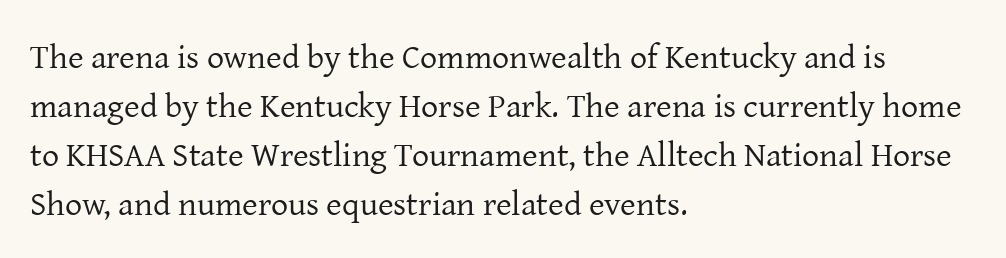
No letter is thick-stroked: the sample isn't bold. Plain, unruled lines of type. The lines sit at an ordinary, default distance from one another. Serif or sans? Serif — the stroke terminals have little feet.
